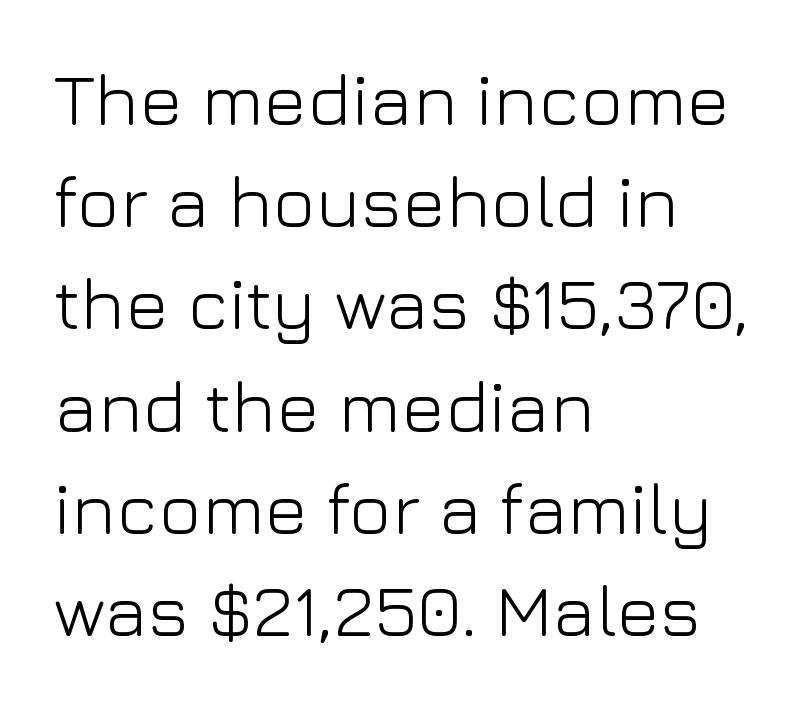
Q: Is the text bold? A: No.
Q: Is the text italic (slanted)? A: No, it is upright.
Q: Is the typeface a serif or a sans-serif typeface? A: Sans-serif.
Q: Is the text underlined? A: No.
Q: How is the paragraph aligned? A: Left-aligned.
Q: Is the spacing between letters normal or unusually wide? A: Normal.
Q: Is the spacing between lines tight, normal or loose? A: Normal.
Q: Width (condensed, normal, or wide)? A: Normal.
Q: Stroke contrast? A: Low.
Q: x-height? A: Medium.
Q: Monospaced? A: No.
